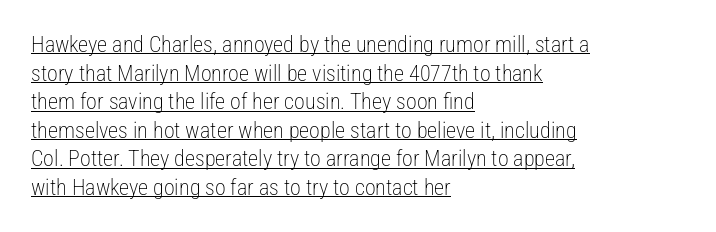
Q: Is the text bold? A: No.
Q: Is the text italic (slanted)? A: No, it is upright.
Q: Is the text underlined? A: Yes.
Q: How is the paragraph aligned? A: Left-aligned.
Q: Is the spacing between letters normal or unusually wide? A: Normal.
Q: Is the spacing between lines tight, normal or loose? A: Normal.
